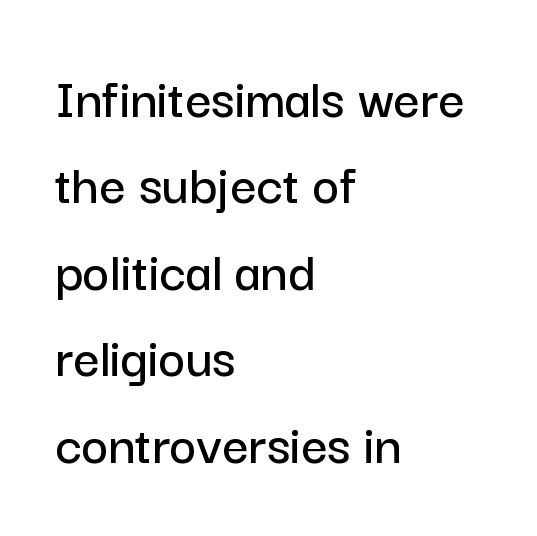
The image shows 58 px sans-serif type, upright; set left-aligned, normal line spacing (1.49x), normal letter spacing, not underlined; low stroke contrast and a medium x-height.
